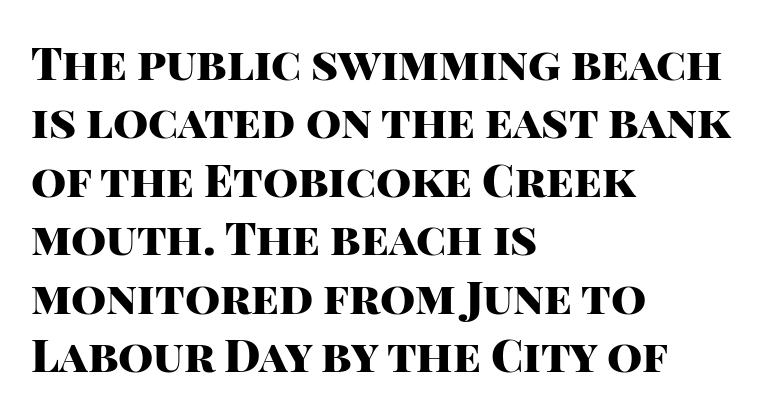
Q: Is the text bold? A: Yes.
Q: Is the text italic (slanted)? A: No, it is upright.
Q: Is the typeface a serif or a sans-serif typeface? A: Sans-serif.
Q: Is the text underlined? A: No.
Q: How is the paragraph aligned? A: Left-aligned.
Q: Is the spacing between letters normal or unusually wide? A: Normal.
Q: Is the spacing between lines tight, normal or loose? A: Normal.
Q: Width (condensed, normal, or wide)? A: Normal.
Q: Stroke contrast? A: High.
Q: x-height? A: Large.
Q: Monospaced? A: No.
